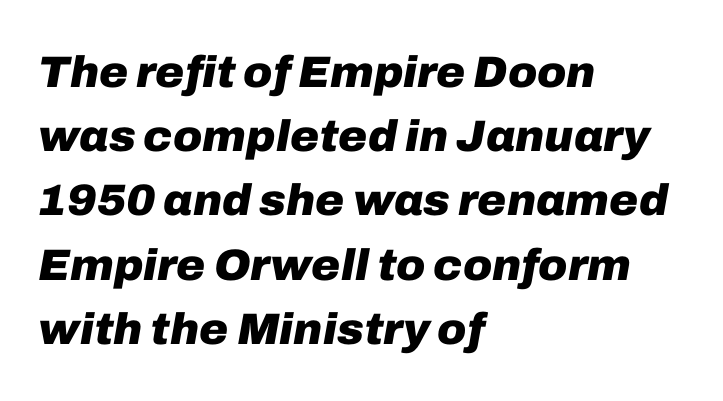
The paragraph has a hard left edge and a soft right edge. Clear beneath every line of the passage. What stands out about the letter spacing? Nothing — it is the standard amount. This sample has the flowing, uneven cadence of proportional lettering. Compared with ordinary roman type, these characters are visibly tilted. On the weight axis this lands at bold, roughly 700.
